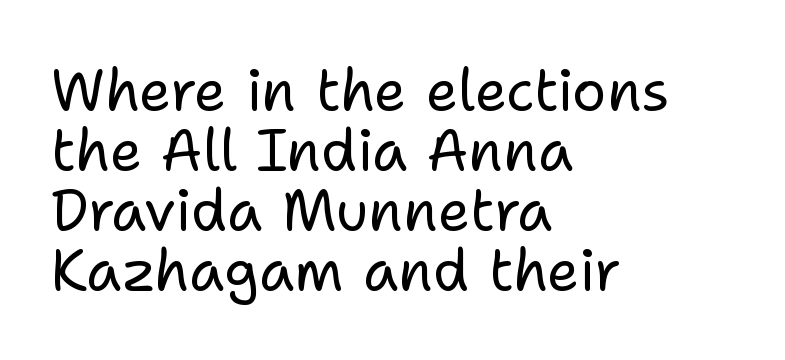
The image shows 57 px regular-weight sans-serif type, upright; set left-aligned, tight line spacing (1.05x), normal letter spacing, not underlined; low stroke contrast and a medium x-height.
